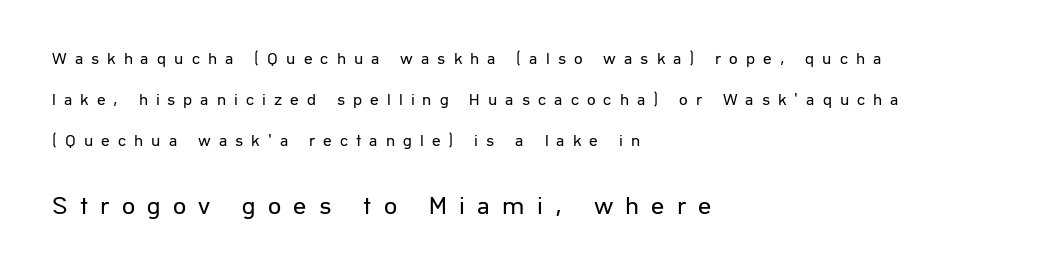
Q: Is the text bold? A: No.
Q: Is the text italic (slanted)? A: No, it is upright.
Q: Is the text underlined? A: No.
Q: How is the paragraph aligned? A: Left-aligned.
Q: Is the spacing between letters normal or unusually wide? A: Unusually wide.
Q: Is the spacing between lines tight, normal or loose? A: Loose.
Q: Which block of text is set in a larger size, the first (top) or the second (bottom)? A: The second (bottom) one.
